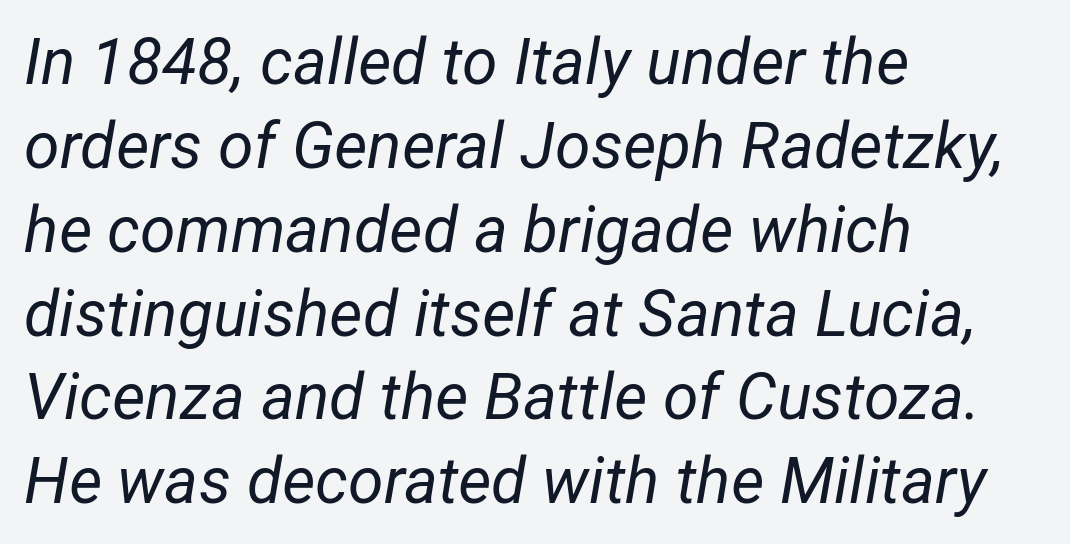
Letters have the restrained weight of plain body copy at most. Look at the tracking — it's just the regular setting, nothing added. Note the varied advance widths — an 'i' is clearly narrower than an 'm'. Letters rest on an invisible, unmarked baseline.
